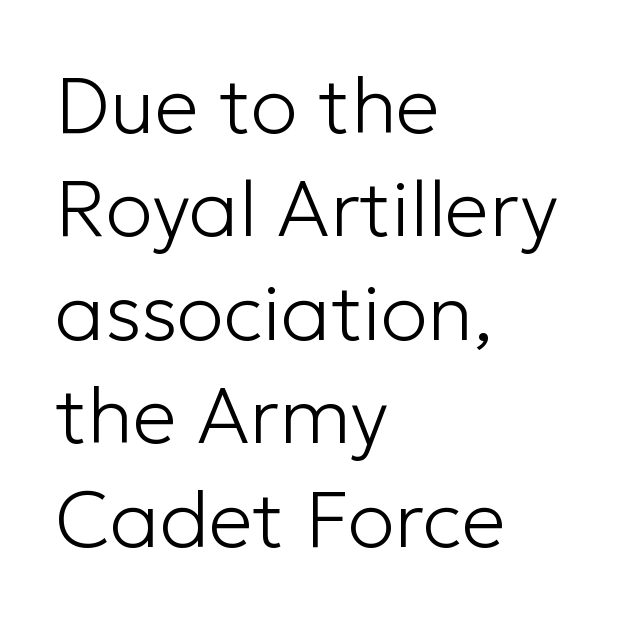
{"serif": "no", "italic": "no", "bold": "no", "weight": "light", "width": "normal", "stroke_contrast": "low", "x_height": "medium", "monospaced": "no", "underline": "no", "align": "left", "line_spacing": "normal", "line_spacing_ratio": 1.31, "letter_spacing": "normal", "letter_spacing_em": 0.0, "glyph_px": 79}
